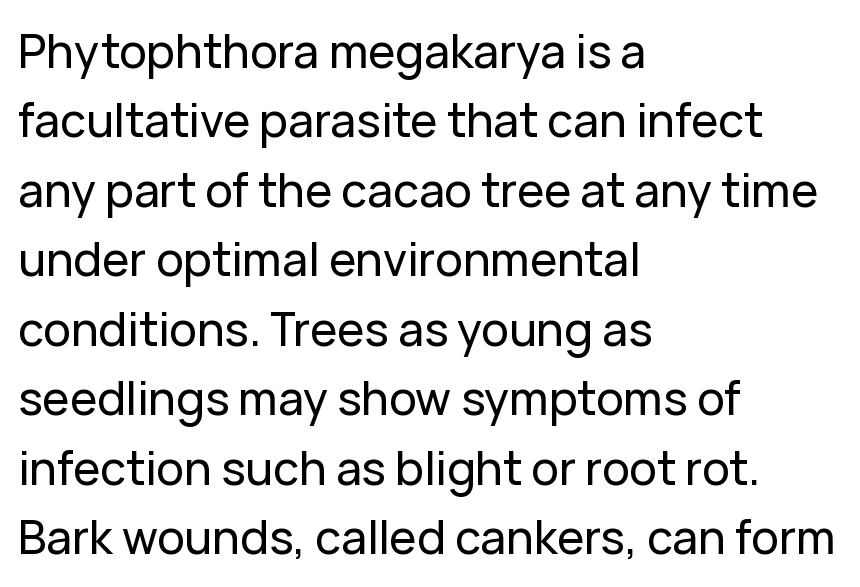
The image shows 46 px sans-serif type, upright; set left-aligned, normal line spacing (1.51x), normal letter spacing, not underlined; low stroke contrast and a medium x-height.
